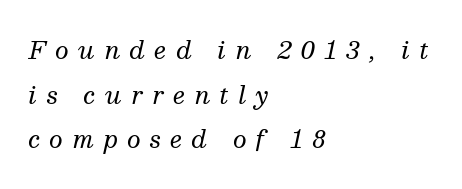
Q: Is the text bold? A: No.
Q: Is the text italic (slanted)? A: Yes, it leans right by about 13 degrees.
Q: Is the text underlined? A: No.
Q: How is the paragraph aligned? A: Left-aligned.
Q: Is the spacing between letters normal or unusually wide? A: Unusually wide.
